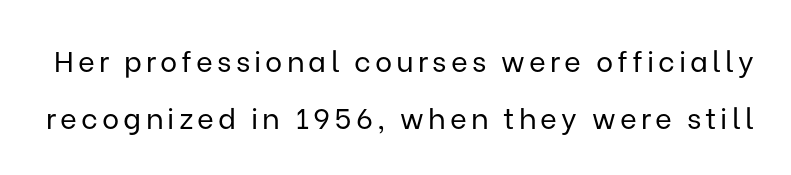
Letterform terminals end flat and unadorned throughout the passage. A typesetter would mark this as roman, not italic. The passage shown is typed in a proportional face where columns would drift. If you measured baseline to baseline, you'd find a long distance.
